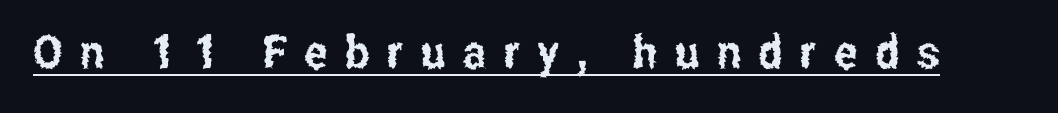
Q: Is the text italic (slanted)? A: No, it is upright.
Q: Is the typeface a serif or a sans-serif typeface? A: Sans-serif.
Q: Is the text underlined? A: Yes.
Q: Is the spacing between letters normal or unusually wide? A: Unusually wide.
Q: Width (condensed, normal, or wide)? A: Condensed.
Q: Stroke contrast? A: Low.
Q: x-height? A: Medium.
Q: Monospaced? A: No.
